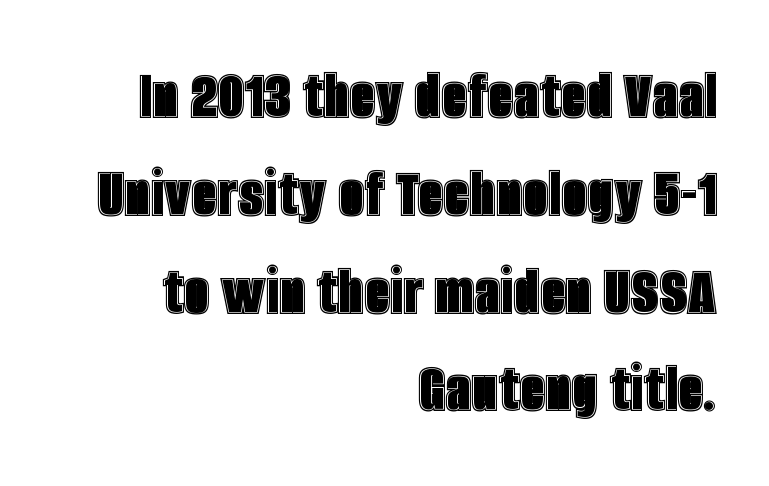
Standard letterfit; no display-style spreading of the glyphs. How would I describe the line gaps? Plain and ordinary. Posture: vertical. Is the block centered? No — it sits flush against the right margin.
